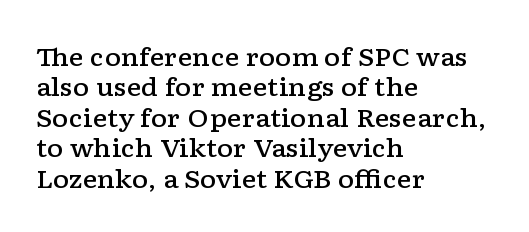
The image shows 25 px text type, upright; set left-aligned, line spacing 1.22x, normal letter spacing, not underlined.
